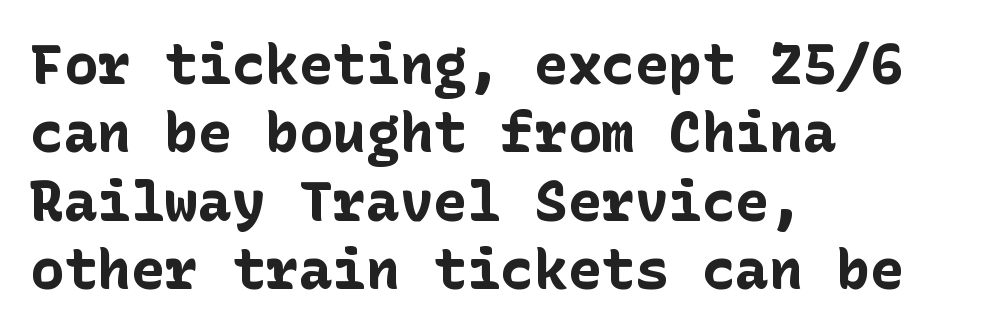
Q: Is the text bold? A: Yes.
Q: Is the text italic (slanted)? A: No, it is upright.
Q: Is the typeface a serif or a sans-serif typeface? A: Sans-serif.
Q: Is the text underlined? A: No.
Q: How is the paragraph aligned? A: Left-aligned.
Q: Is the spacing between letters normal or unusually wide? A: Normal.
Q: Width (condensed, normal, or wide)? A: Normal.
Q: Stroke contrast? A: Low.
Q: x-height? A: Medium.
